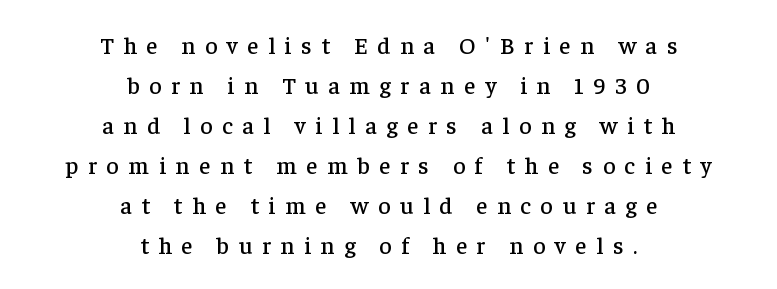
Q: Is the text italic (slanted)? A: No, it is upright.
Q: Is the text underlined? A: No.
Q: How is the paragraph aligned? A: Centered.
Q: Is the spacing between letters normal or unusually wide? A: Unusually wide.
Q: Is the spacing between lines tight, normal or loose? A: Normal.
